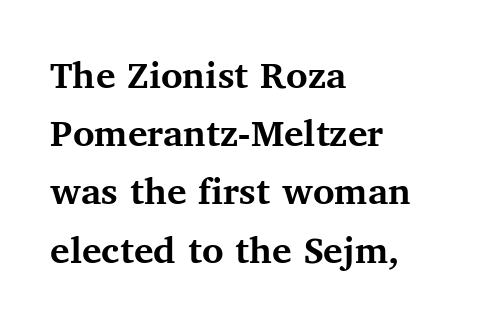
{"serif": "yes", "italic": "no", "bold": "yes", "weight": "semibold", "width": "normal", "stroke_contrast": "medium", "x_height": "medium", "monospaced": "no", "underline": "no", "align": "left", "line_spacing": "normal", "line_spacing_ratio": 1.42, "letter_spacing": "normal", "letter_spacing_em": 0.0, "glyph_px": 41}
